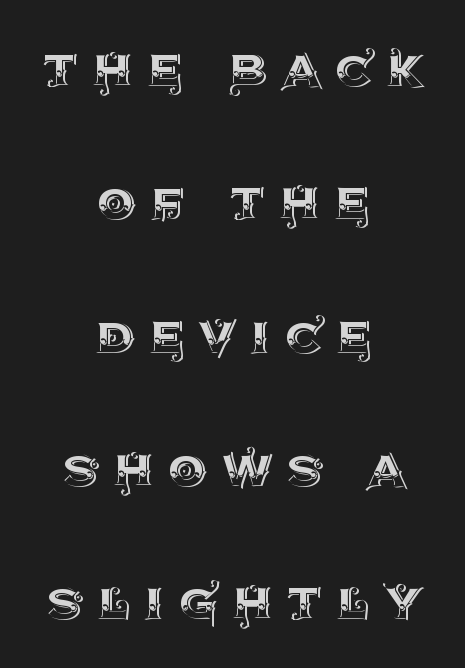
{"italic": "no", "width": "normal", "x_height": "large", "monospaced": "no", "underline": "no", "align": "center", "line_spacing": "loose", "line_spacing_ratio": 2.15, "letter_spacing": "wide", "letter_spacing_em": 0.23, "glyph_px": 62}
